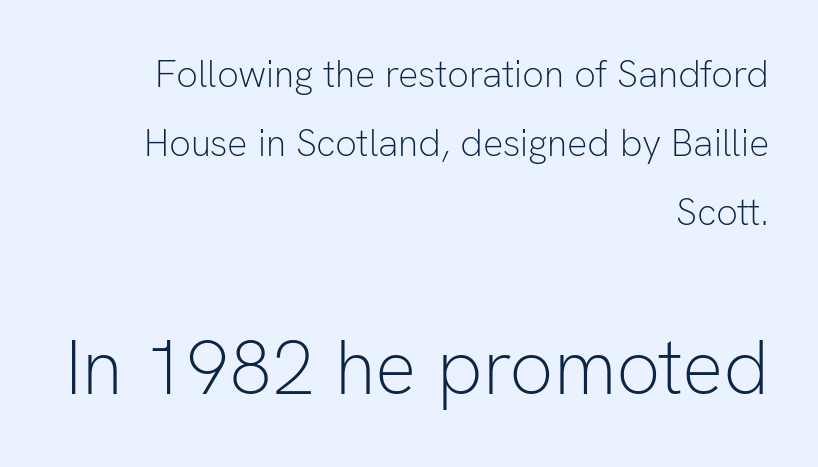
{"serif": "no", "italic": "no", "bold": "no", "weight": "light", "width": "normal", "stroke_contrast": "low", "x_height": "medium", "monospaced": "no", "underline": "no", "align": "right", "line_spacing_ratio": 1.81, "letter_spacing": "normal", "letter_spacing_em": 0.0, "larger_block": "second", "size_ratio": 2.03, "glyph_px": 77}
